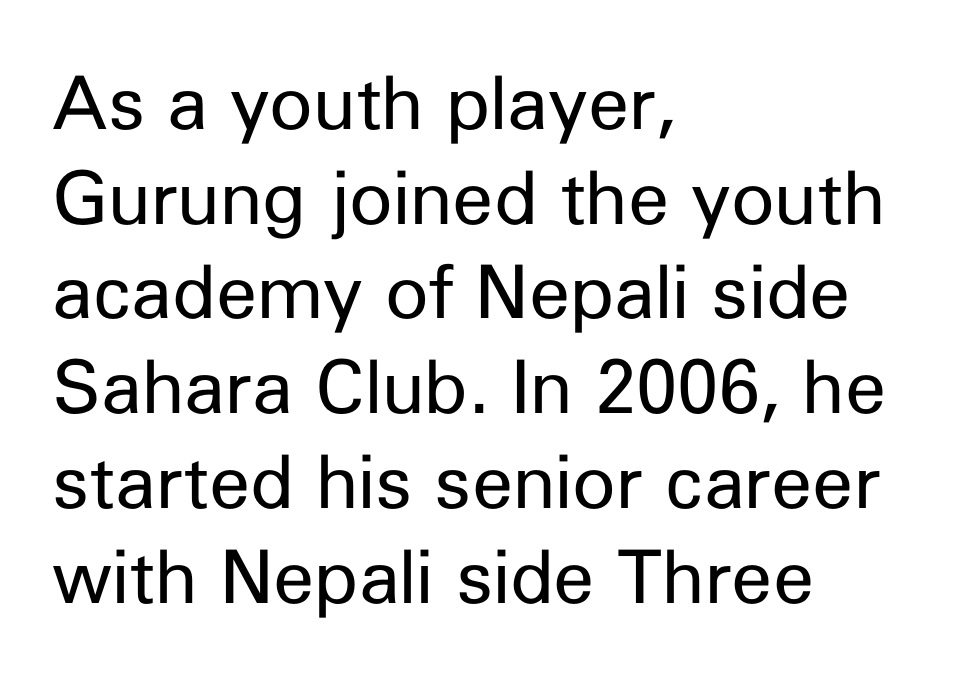
{"serif": "no", "italic": "no", "bold": "no", "weight": "regular", "width": "normal", "stroke_contrast": "low", "x_height": "medium", "monospaced": "no", "underline": "no", "align": "left", "line_spacing": "normal", "line_spacing_ratio": 1.28, "letter_spacing": "normal", "letter_spacing_em": 0.0, "glyph_px": 74}
